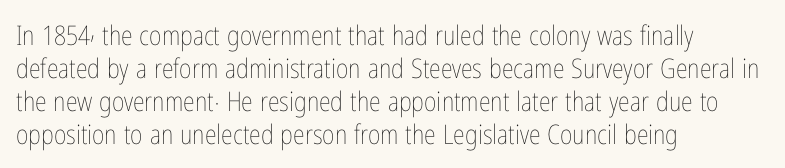
The image shows 27 px text type, upright; set left-aligned, line spacing 1.22x, normal letter spacing, not underlined.
